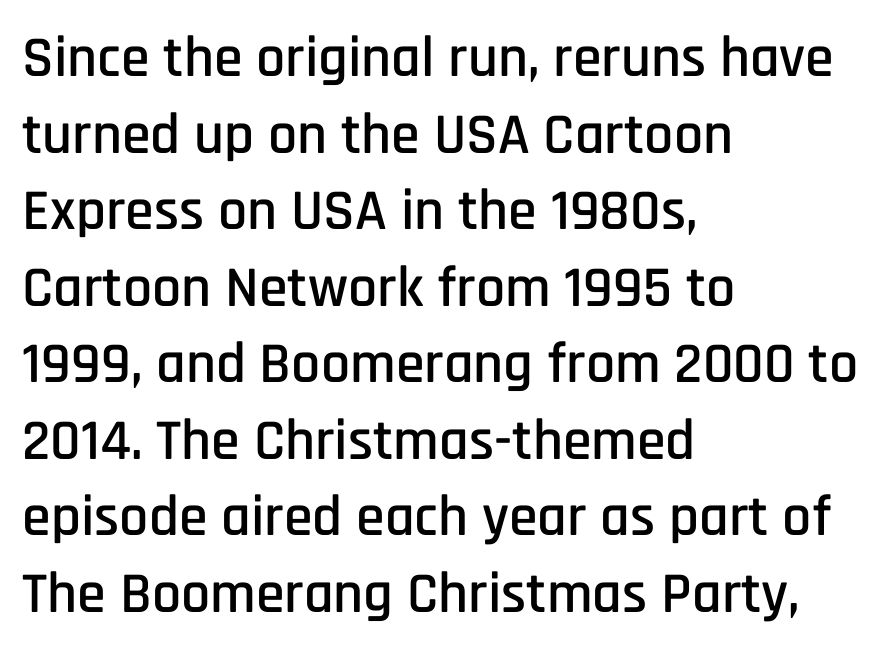
Q: Is the text italic (slanted)? A: No, it is upright.
Q: Is the typeface a serif or a sans-serif typeface? A: Sans-serif.
Q: Is the text underlined? A: No.
Q: How is the paragraph aligned? A: Left-aligned.
Q: Is the spacing between letters normal or unusually wide? A: Normal.
Q: Is the spacing between lines tight, normal or loose? A: Normal.
Q: Width (condensed, normal, or wide)? A: Condensed.
Q: Stroke contrast? A: Low.
Q: x-height? A: Large.
Q: Monospaced? A: No.
